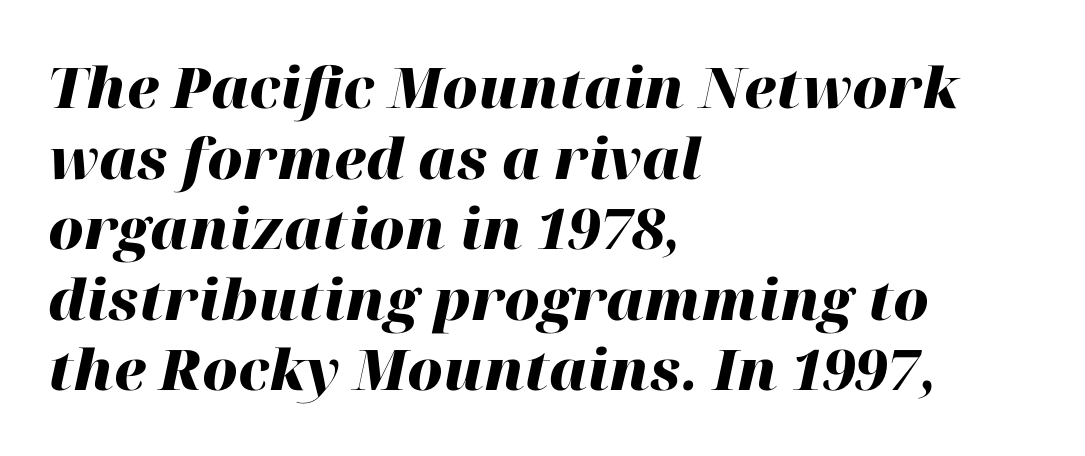
{"italic": "yes", "lean": "right", "slant_degrees": 12, "bold": "yes", "weight": "heavy", "width": "normal", "stroke_contrast": "high", "x_height": "medium", "monospaced": "no", "underline": "no", "align": "left", "line_spacing": "normal", "line_spacing_ratio": 1.26, "letter_spacing": "normal", "letter_spacing_em": 0.0, "glyph_px": 56}
